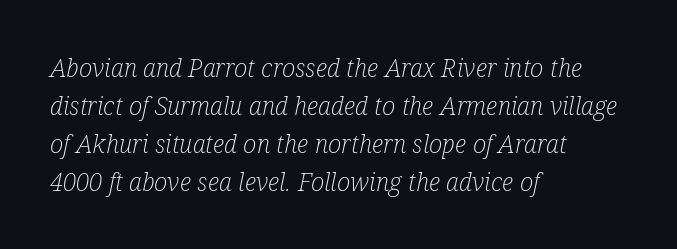
The image shows 25 px text type, italic (leaning right); set left-aligned, normal line spacing (1.52x), normal letter spacing, not underlined.
